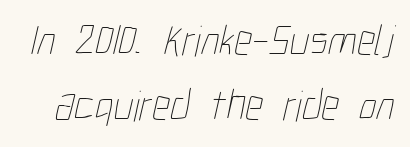
{"bold": "no", "weight": "thin", "width": "condensed", "stroke_contrast": "low", "x_height": "medium", "monospaced": "no", "underline": "no", "line_spacing": "normal", "line_spacing_ratio": 1.48, "letter_spacing": "normal", "letter_spacing_em": 0.0, "glyph_px": 44}
